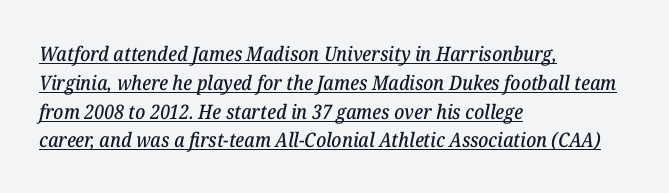
Whoever set this chose a conventional vertical rhythm. Each line starts at the same left margin while the right side varies. The face used here has a pronounced slope to its letters. What stands out about the letter spacing? Nothing — it is the standard amount.
